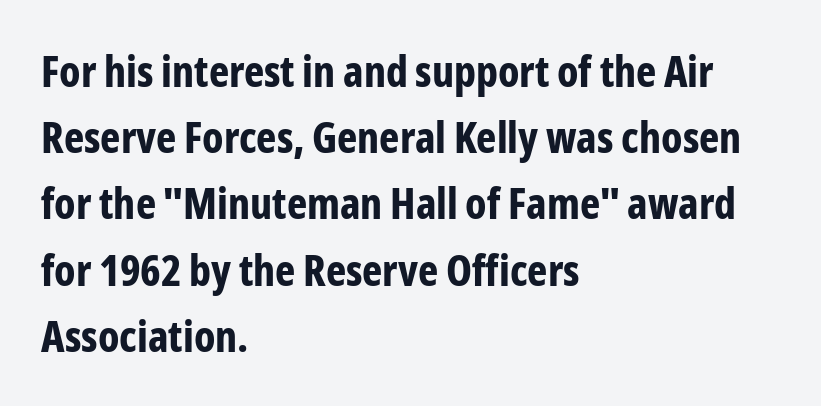
{"serif": "no", "italic": "no", "bold": "yes", "weight": "bold", "width": "condensed", "stroke_contrast": "low", "x_height": "medium", "monospaced": "no", "underline": "no", "align": "left", "line_spacing": "normal", "line_spacing_ratio": 1.54, "letter_spacing": "normal", "letter_spacing_em": 0.0, "glyph_px": 43}
